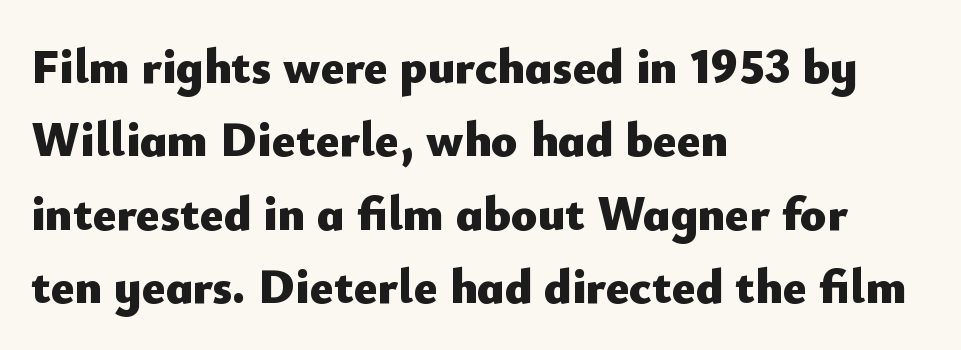
The image shows 49 px heavy sans-serif type, upright; set left-aligned, normal line spacing (1.5x), normal letter spacing, not underlined; low stroke contrast and a small x-height.
